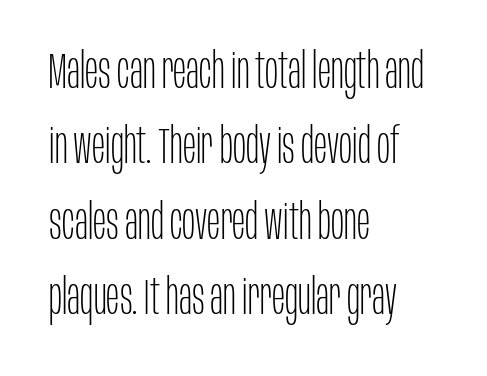
What stands out about the letter spacing? Nothing — it is the standard amount. You could not count columns in this text — the font is proportionally spaced. The foot of each line stays bare and open. Casual observation: everything's shoved over to the left. Stem width sits at or under what a default text font uses. These lines sit exactly where default settings would place them.
